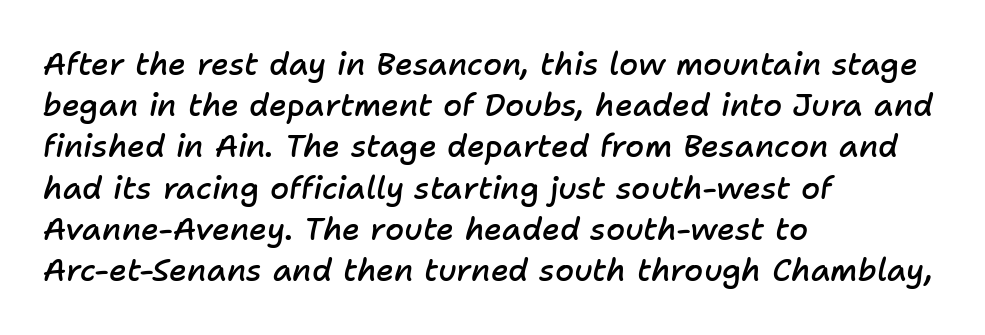
Q: Is the text bold? A: Semi-bold.
Q: Is the text italic (slanted)? A: Yes, it leans right by about 11 degrees.
Q: Is the text underlined? A: No.
Q: How is the paragraph aligned? A: Left-aligned.
Q: Is the spacing between letters normal or unusually wide? A: Normal.
Q: Is the spacing between lines tight, normal or loose? A: Normal.
Q: Width (condensed, normal, or wide)? A: Normal.
Q: Stroke contrast? A: Low.
Q: x-height? A: Medium.
Q: Monospaced? A: No.
